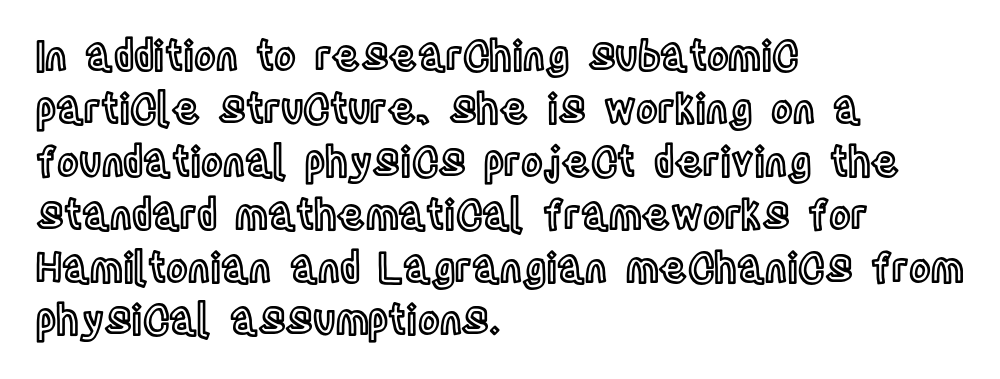
{"italic": "no", "width": "condensed", "x_height": "large", "monospaced": "no", "underline": "no", "align": "left", "line_spacing": "normal", "line_spacing_ratio": 1.29, "letter_spacing": "normal", "letter_spacing_em": 0.0, "glyph_px": 41}
